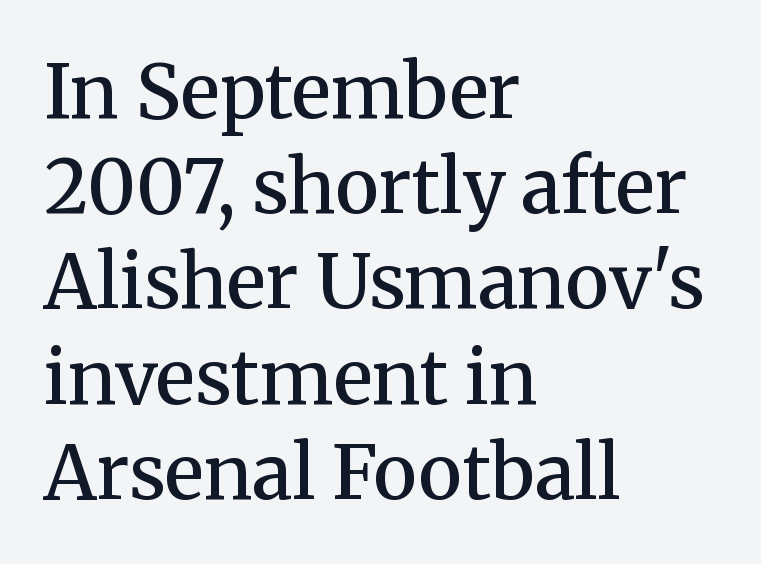
The image shows 75 px semibold serif type, upright; set left-aligned, normal line spacing (1.27x), normal letter spacing, not underlined; medium stroke contrast and a medium x-height.
